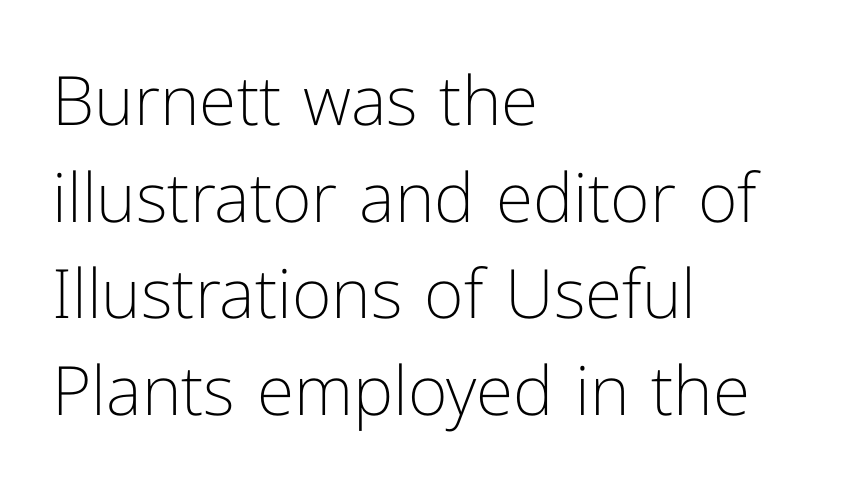
Q: Is the text bold? A: No.
Q: Is the text italic (slanted)? A: No, it is upright.
Q: Is the typeface a serif or a sans-serif typeface? A: Sans-serif.
Q: Is the text underlined? A: No.
Q: How is the paragraph aligned? A: Left-aligned.
Q: Is the spacing between letters normal or unusually wide? A: Normal.
Q: Is the spacing between lines tight, normal or loose? A: Normal.
Q: Width (condensed, normal, or wide)? A: Normal.
Q: Stroke contrast? A: Low.
Q: x-height? A: Medium.
Q: Monospaced? A: No.
